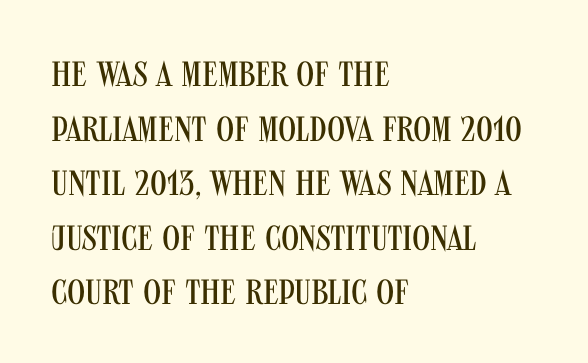
The image shows 35 px regular-weight, condensed sans-serif type, upright; set left-aligned, normal line spacing (1.56x), normal letter spacing, not underlined; medium stroke contrast and a large x-height.
